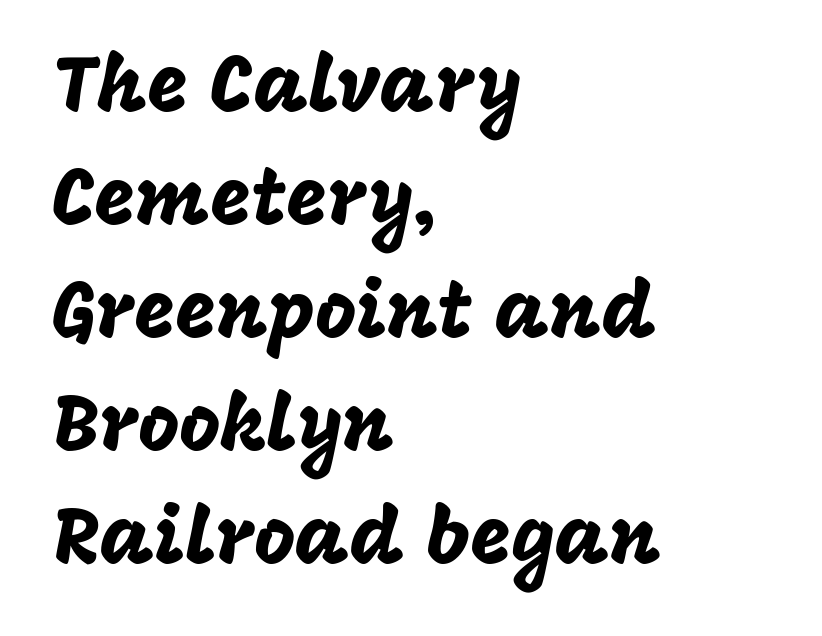
The image shows 79 px sans-serif type; set left-aligned, normal line spacing (1.43x), normal letter spacing, not underlined; low stroke contrast and a large x-height.
